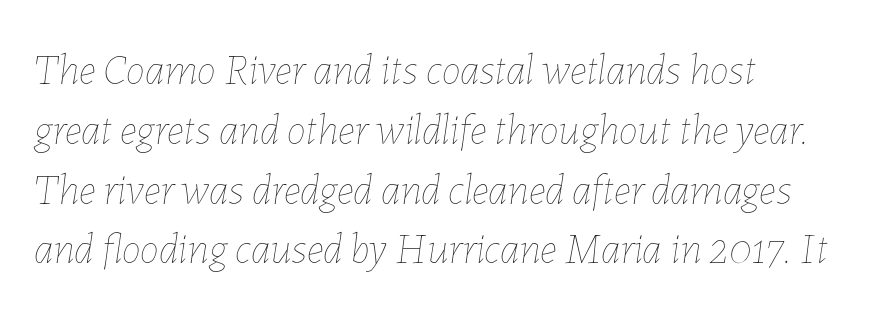
Q: Is the text bold? A: No.
Q: Is the text italic (slanted)? A: Yes, it leans right by about 7 degrees.
Q: Is the text underlined? A: No.
Q: How is the paragraph aligned? A: Left-aligned.
Q: Is the spacing between letters normal or unusually wide? A: Normal.
Q: Is the spacing between lines tight, normal or loose? A: Normal.
Q: Width (condensed, normal, or wide)? A: Normal.
Q: Stroke contrast? A: Low.
Q: x-height? A: Medium.
Q: Monospaced? A: No.
